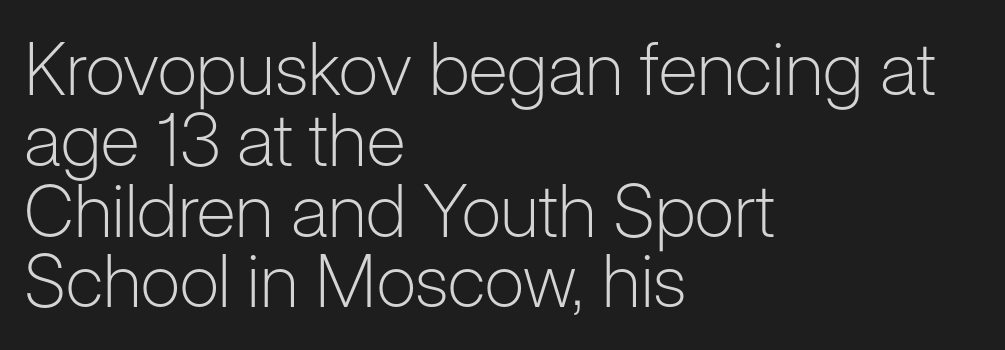
{"serif": "no", "italic": "no", "bold": "no", "weight": "light", "width": "normal", "stroke_contrast": "low", "x_height": "medium", "monospaced": "no", "underline": "no", "align": "left", "line_spacing": "tight", "line_spacing_ratio": 0.97, "letter_spacing": "normal", "letter_spacing_em": 0.0, "glyph_px": 73}
